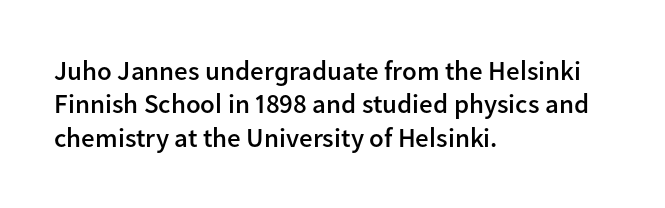
{"italic": "no", "bold": "semi", "underline": "no", "align": "left", "line_spacing_ratio": 1.24, "letter_spacing": "normal", "letter_spacing_em": 0.0, "glyph_px": 27}
